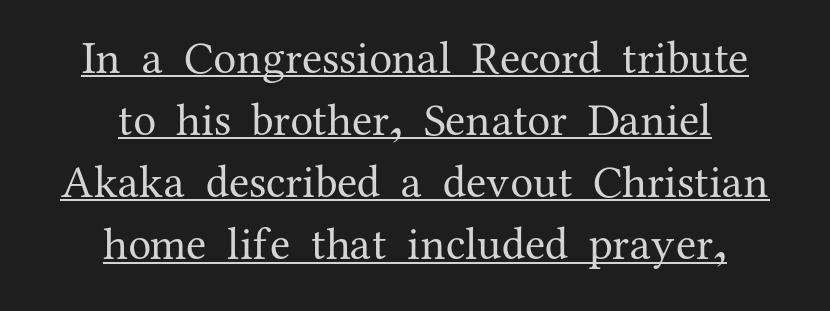
{"serif": "yes", "italic": "no", "bold": "no", "weight": "regular", "width": "normal", "stroke_contrast": "medium", "x_height": "medium", "monospaced": "no", "underline": "yes", "align": "center", "line_spacing": "normal", "line_spacing_ratio": 1.35, "letter_spacing": "normal", "letter_spacing_em": 0.0, "glyph_px": 46}
